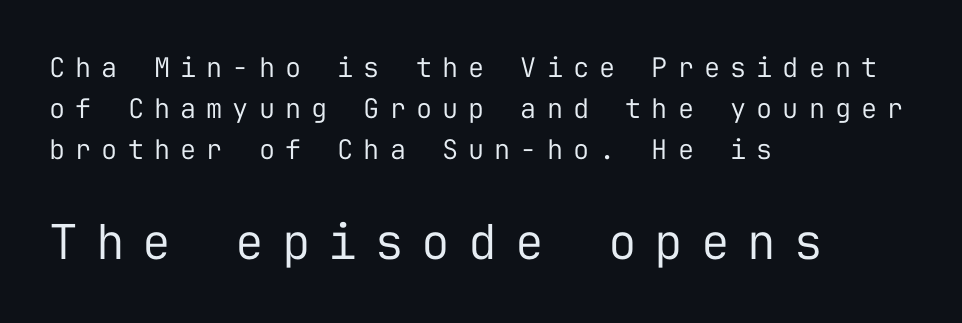
The image shows 48 px regular-weight sans-serif type, upright, monospaced; set left-aligned, normal line spacing (1.51x), unusually wide letter spacing (+0.37 em), not underlined; the second (bottom) block is 1.78x larger; low stroke contrast and a medium x-height.
